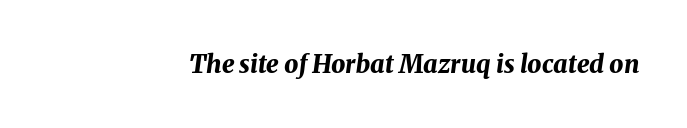
The image shows 25 px bold type, italic (leaning right); set normal letter spacing, not underlined.
